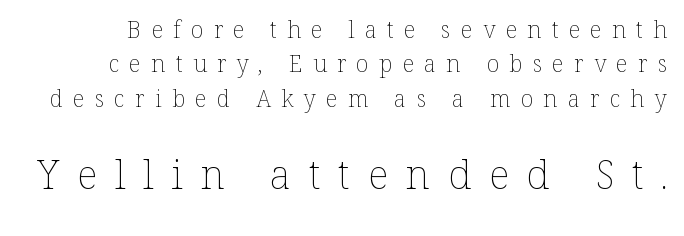
Q: Is the text bold? A: No.
Q: Is the text italic (slanted)? A: No, it is upright.
Q: Is the text underlined? A: No.
Q: Is the spacing between letters normal or unusually wide? A: Unusually wide.
Q: Is the spacing between lines tight, normal or loose? A: Normal.
Q: Which block of text is set in a larger size, the first (top) or the second (bottom)? A: The second (bottom) one.
Q: Width (condensed, normal, or wide)? A: Normal.
Q: Stroke contrast? A: Low.
Q: x-height? A: Medium.
Q: Monospaced? A: No.
